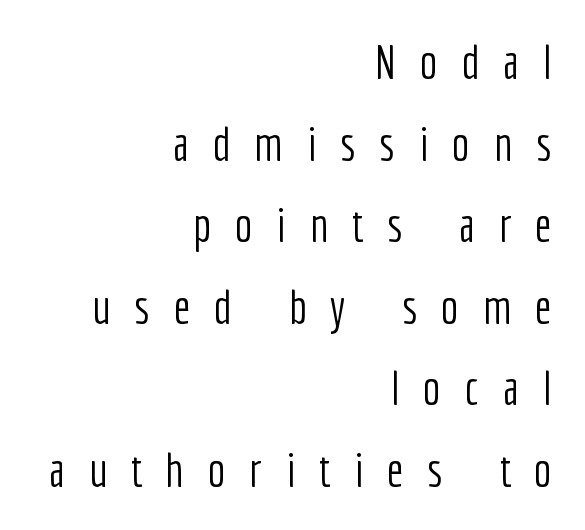
These lines stack with their right ends in a neat column. Between one letter and the next there's a generous, obvious gap. The rendering shows plain stroke endings on the letterforms — a sans-serif design. This sample has the flowing, uneven cadence of proportional lettering.
